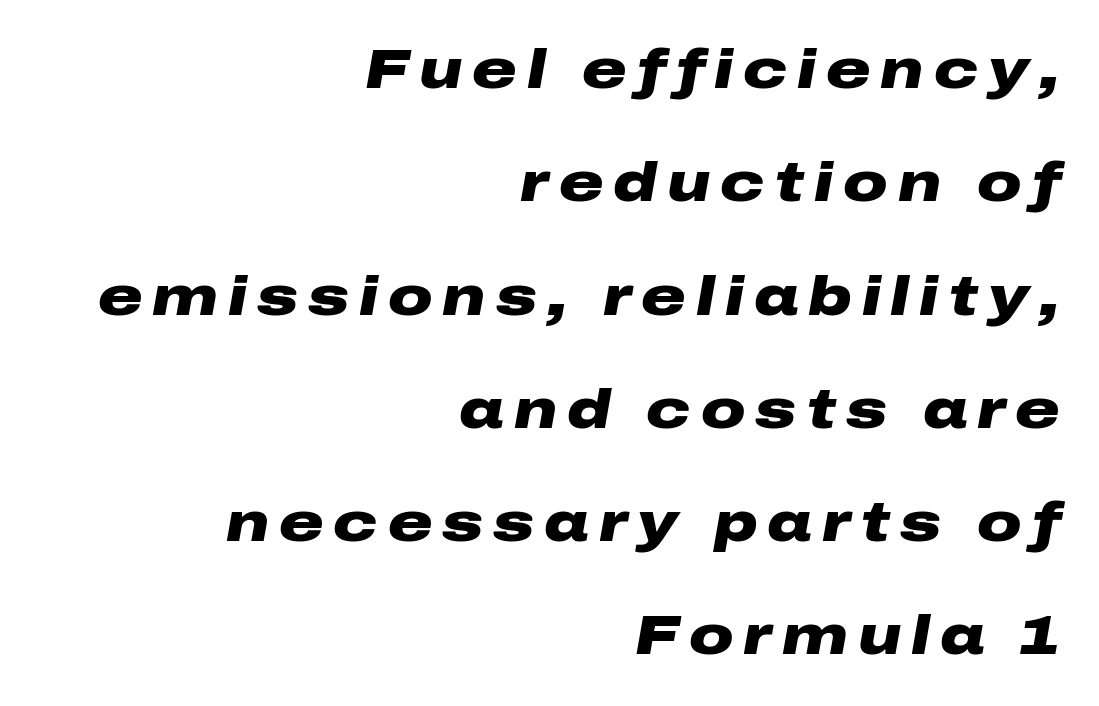
{"italic": "yes", "lean": "right", "slant_degrees": 10, "bold": "yes", "weight": "heavy", "width": "wide", "stroke_contrast": "low", "x_height": "medium", "monospaced": "no", "underline": "no", "align": "right", "line_spacing": "loose", "line_spacing_ratio": 2.06, "glyph_px": 55}
